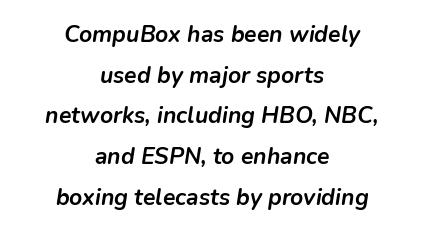
These lines were composed using italics. Words float on clear page, feet unadorned. Characters follow at the spacing the type designer built in. Stroke thickness is high; the sample reads as a true bold. A student would call this center alignment; a typographer would say set centered.
